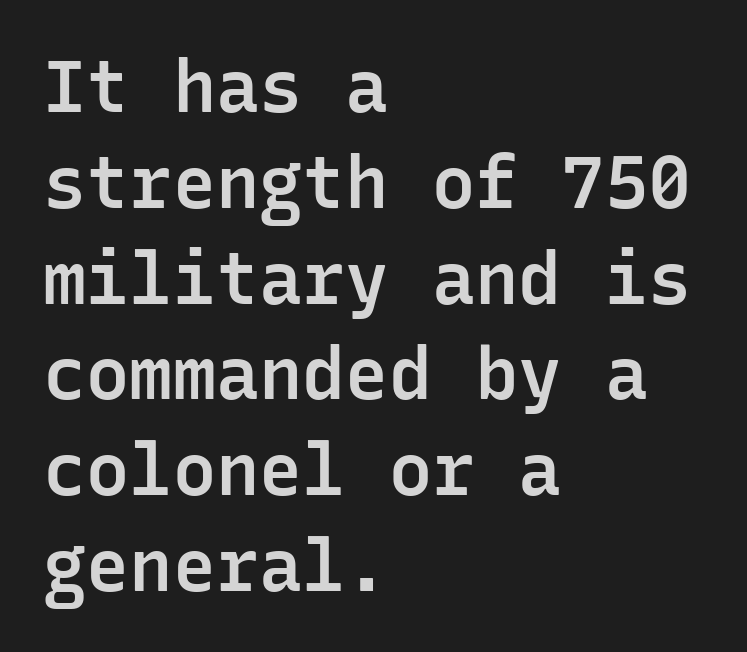
{"serif": "no", "italic": "no", "bold": "semi", "weight": "semibold", "width": "normal", "stroke_contrast": "low", "x_height": "medium", "monospaced": "yes", "underline": "no", "align": "left", "line_spacing": "normal", "line_spacing_ratio": 1.33, "letter_spacing": "normal", "letter_spacing_em": 0.0, "glyph_px": 72}
